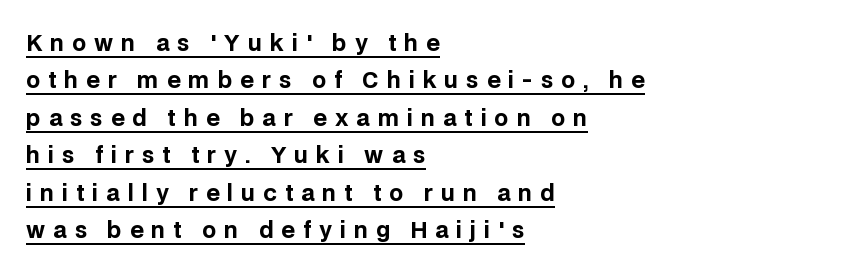
The image shows 22 px bold type, upright; set left-aligned, normal line spacing (1.7x), unusually wide letter spacing (+0.36 em), underlined.
